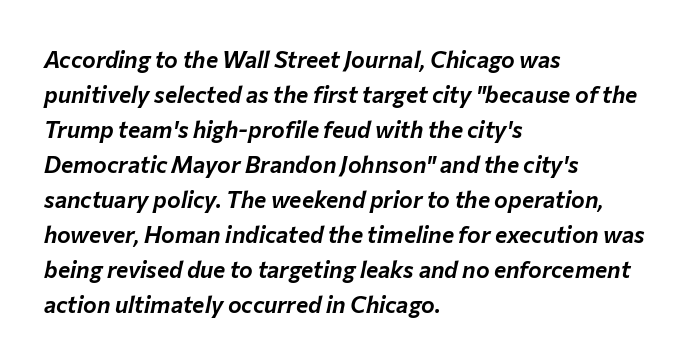
Q: Is the text italic (slanted)? A: Yes, it leans right by about 12 degrees.
Q: Is the text underlined? A: No.
Q: How is the paragraph aligned? A: Left-aligned.
Q: Is the spacing between letters normal or unusually wide? A: Normal.
Q: Is the spacing between lines tight, normal or loose? A: Normal.
